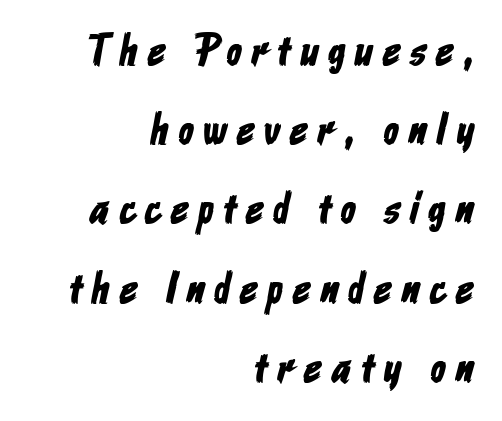
The image shows 44 px condensed sans-serif type; set right-aligned, line spacing 1.8x, unusually wide letter spacing (+0.23 em), not underlined; low stroke contrast and a medium x-height.
